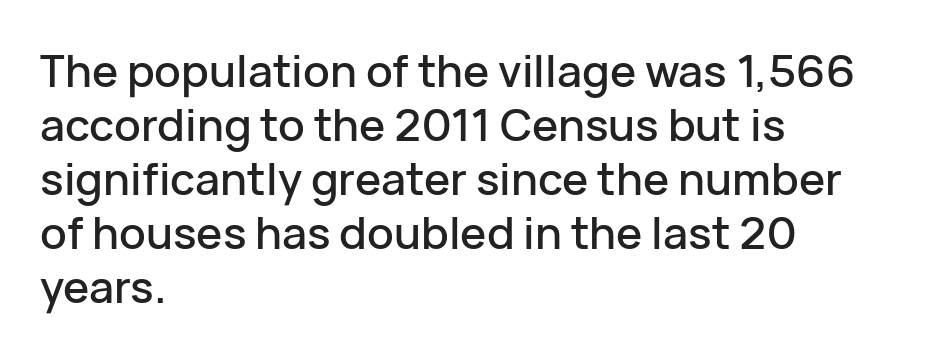
{"serif": "no", "italic": "no", "width": "normal", "stroke_contrast": "low", "x_height": "medium", "monospaced": "no", "underline": "no", "align": "left", "line_spacing_ratio": 1.23, "letter_spacing": "normal", "letter_spacing_em": 0.0, "glyph_px": 44}
